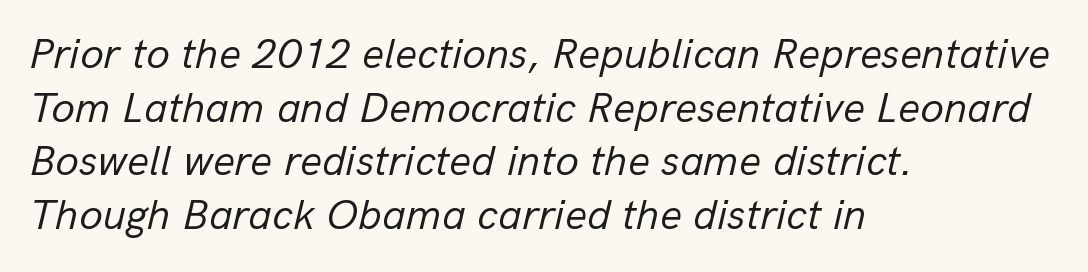
Leading: standard. A clean baseline with only descenders dipping below it. Is the stroke heavy? The answer is a plain regular-or-lighter. Observe the ordinary spacing: letters are neighbours, not strangers. The rendering anchors every line to the left-hand side. Proportional: the letters do not fall into vertical columns.
